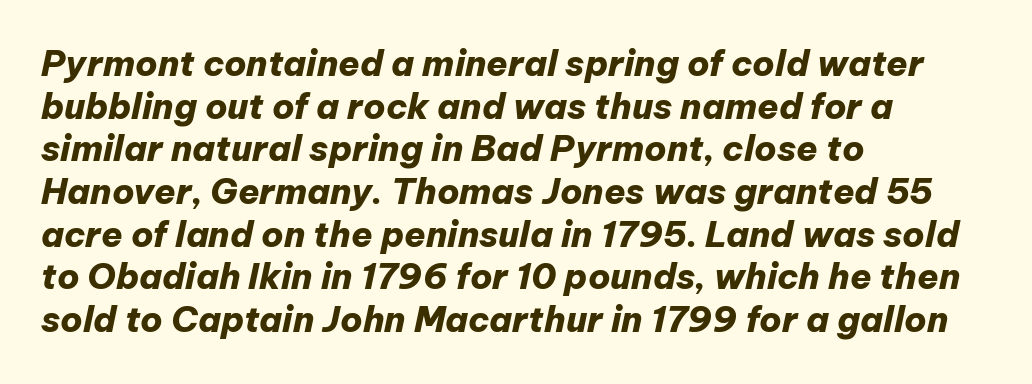
Q: Is the text bold? A: Yes.
Q: Is the text italic (slanted)? A: Yes, it leans right by about 12 degrees.
Q: Is the text underlined? A: No.
Q: How is the paragraph aligned? A: Left-aligned.
Q: Is the spacing between letters normal or unusually wide? A: Normal.
Q: Width (condensed, normal, or wide)? A: Normal.
Q: Stroke contrast? A: Low.
Q: x-height? A: Medium.
Q: Monospaced? A: No.
